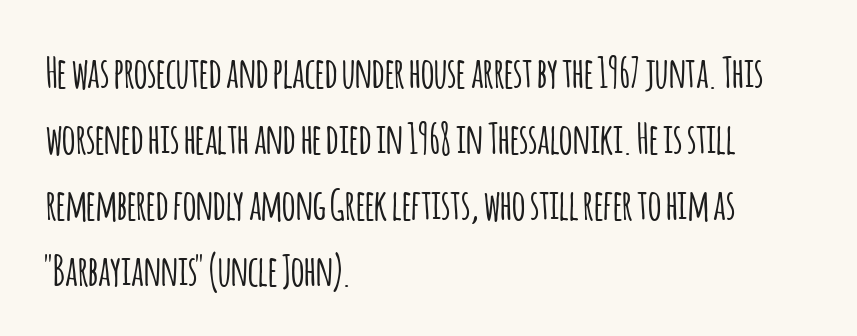
{"serif": "no", "italic": "no", "width": "condensed", "stroke_contrast": "low", "x_height": "large", "monospaced": "no", "underline": "no", "align": "left", "line_spacing": "normal", "line_spacing_ratio": 1.57, "letter_spacing": "normal", "letter_spacing_em": 0.0, "glyph_px": 42}
